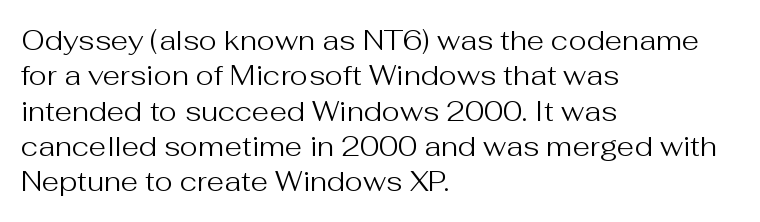
{"serif": "no", "italic": "no", "bold": "no", "weight": "regular", "width": "normal", "stroke_contrast": "medium", "x_height": "medium", "monospaced": "no", "underline": "no", "align": "left", "line_spacing": "normal", "line_spacing_ratio": 1.26, "letter_spacing": "normal", "letter_spacing_em": 0.0, "glyph_px": 28}
